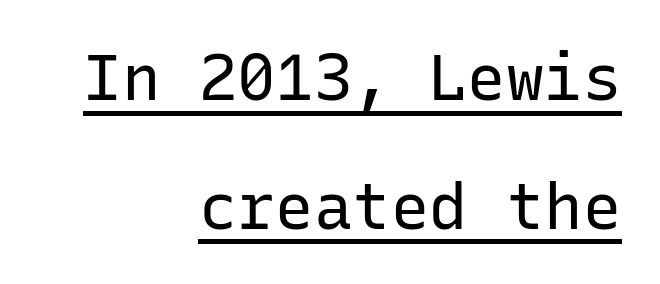
{"serif": "no", "italic": "no", "bold": "no", "weight": "regular", "width": "normal", "stroke_contrast": "low", "x_height": "medium", "monospaced": "yes", "underline": "yes", "align": "right", "line_spacing": "loose", "line_spacing_ratio": 2.01, "letter_spacing": "normal", "letter_spacing_em": 0.0, "glyph_px": 64}
